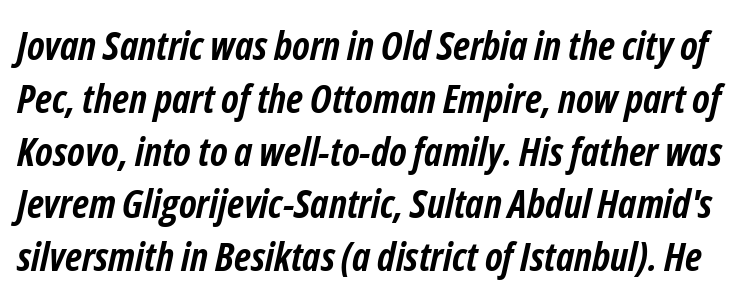
Q: Is the text bold? A: Yes.
Q: Is the text italic (slanted)? A: Yes, it leans right by about 12 degrees.
Q: Is the text underlined? A: No.
Q: Is the spacing between letters normal or unusually wide? A: Normal.
Q: Is the spacing between lines tight, normal or loose? A: Normal.
Q: Width (condensed, normal, or wide)? A: Condensed.
Q: Stroke contrast? A: Low.
Q: x-height? A: Medium.
Q: Monospaced? A: No.
